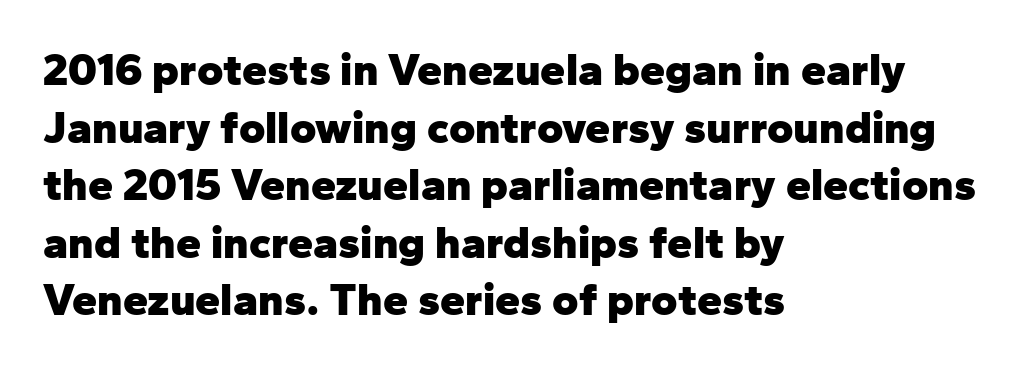
The image shows 45 px heavy sans-serif type, upright; set left-aligned, normal line spacing (1.28x), normal letter spacing, not underlined; low stroke contrast and a medium x-height.
